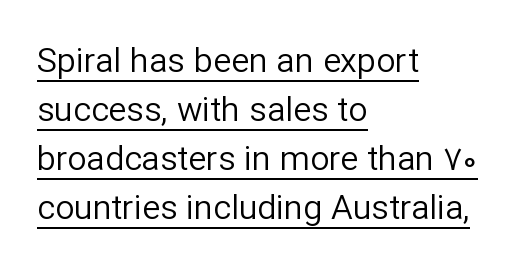
The image shows 34 px regular-weight sans-serif type, upright; set left-aligned, normal line spacing (1.44x), normal letter spacing, underlined; low stroke contrast and a medium x-height.
